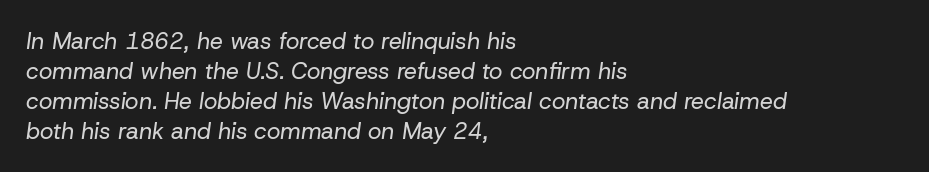
Horizontally, the lines are justified to the leading edge only. Stem width sits at or under what a default text font uses. Characters are canted at an angle relative to the baseline's perpendicular. The designer left line spacing at the default.
